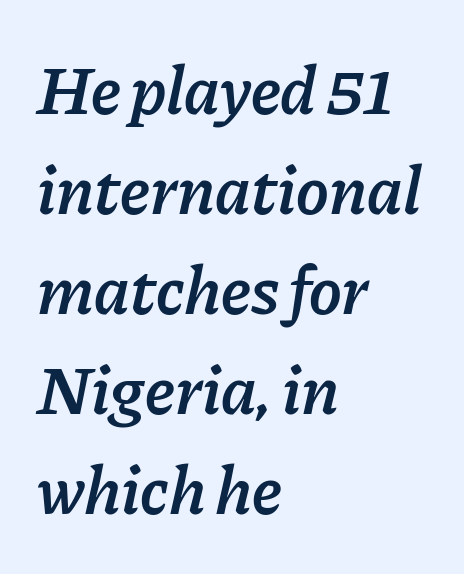
{"italic": "yes", "lean": "right", "slant_degrees": 11, "bold": "semi", "weight": "semibold", "width": "normal", "stroke_contrast": "low", "x_height": "medium", "monospaced": "no", "underline": "no", "align": "left", "line_spacing": "normal", "line_spacing_ratio": 1.45, "letter_spacing": "normal", "letter_spacing_em": 0.0, "glyph_px": 69}
